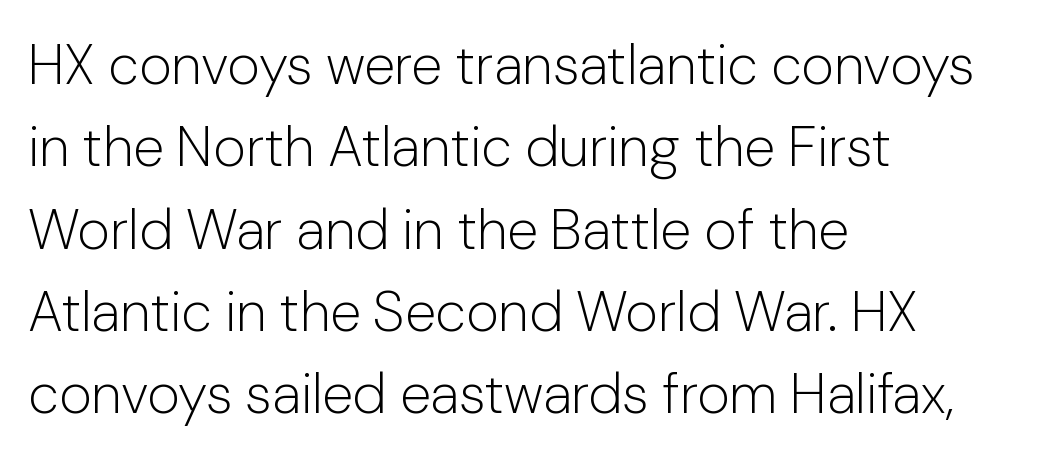
Is the stroke heavy? The answer is a plain regular-or-lighter. A clean baseline with only descenders dipping below it. Spacing verdict: proportional, widths tailored to each character. Type style note: lacks serifs.
